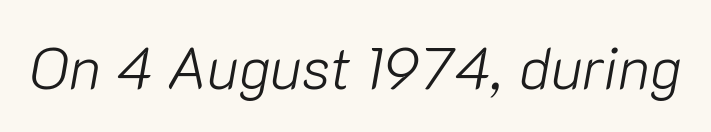
Q: Is the text bold? A: No.
Q: Is the text italic (slanted)? A: Yes, it leans right by about 10 degrees.
Q: Is the text underlined? A: No.
Q: Is the spacing between letters normal or unusually wide? A: Normal.
Q: Width (condensed, normal, or wide)? A: Normal.
Q: Stroke contrast? A: Low.
Q: x-height? A: Medium.
Q: Monospaced? A: No.
